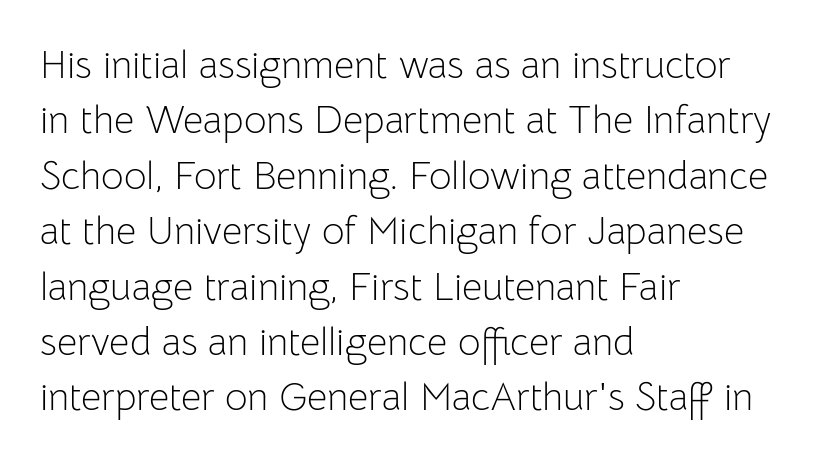
{"serif": "no", "italic": "no", "bold": "no", "weight": "light", "width": "normal", "stroke_contrast": "low", "x_height": "medium", "monospaced": "no", "underline": "no", "align": "left", "line_spacing": "normal", "line_spacing_ratio": 1.42, "letter_spacing": "normal", "letter_spacing_em": 0.0, "glyph_px": 39}
